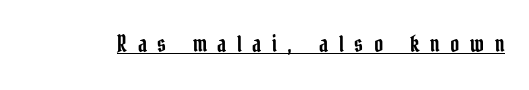
Q: Is the text italic (slanted)? A: No, it is upright.
Q: Is the text underlined? A: Yes.
Q: Is the spacing between letters normal or unusually wide? A: Unusually wide.
